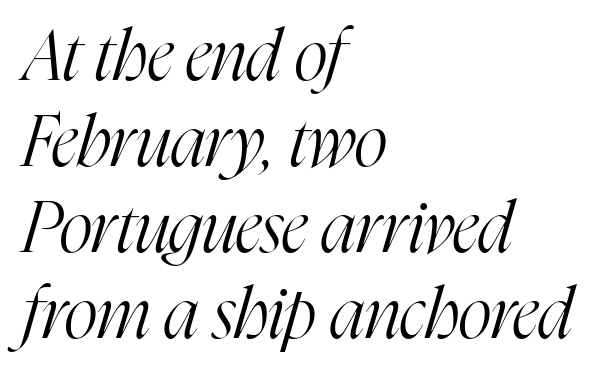
Q: Is the text bold? A: No.
Q: Is the text italic (slanted)? A: Yes, it leans right by about 16 degrees.
Q: Is the typeface a serif or a sans-serif typeface? A: Serif.
Q: Is the text underlined? A: No.
Q: How is the paragraph aligned? A: Left-aligned.
Q: Is the spacing between letters normal or unusually wide? A: Normal.
Q: Width (condensed, normal, or wide)? A: Condensed.
Q: Stroke contrast? A: High.
Q: x-height? A: Medium.
Q: Monospaced? A: No.
